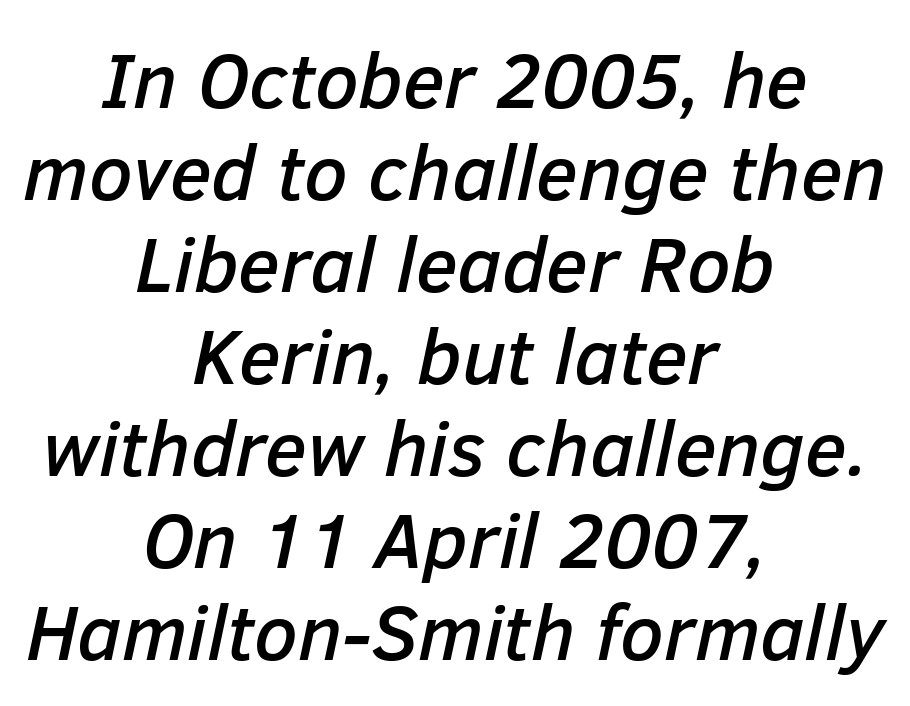
Just letters on the line, the space beneath them empty. Slant detected: the letters are inclined. Every row of glyphs is offset so its center matches the block's center. Spacing verdict: proportional, widths tailored to each character.
